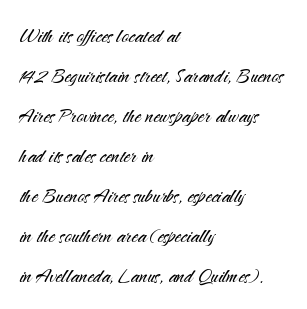
{"bold": "no", "underline": "no", "align": "left", "line_spacing": "normal", "line_spacing_ratio": 1.6, "letter_spacing": "normal", "letter_spacing_em": 0.0, "glyph_px": 25}
